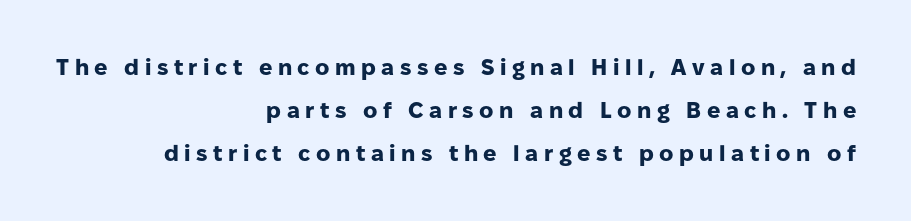
The image shows 22 px bold type, upright; set right-aligned, loose line spacing (1.95x), unusually wide letter spacing (+0.25 em), not underlined.
